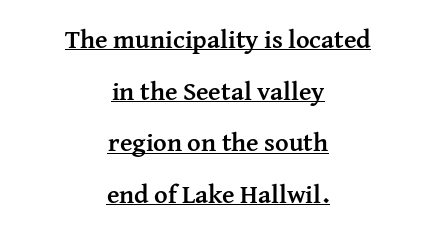
Q: Is the text bold? A: Yes.
Q: Is the text italic (slanted)? A: No, it is upright.
Q: Is the text underlined? A: Yes.
Q: How is the paragraph aligned? A: Centered.
Q: Is the spacing between letters normal or unusually wide? A: Normal.
Q: Is the spacing between lines tight, normal or loose? A: Loose.
